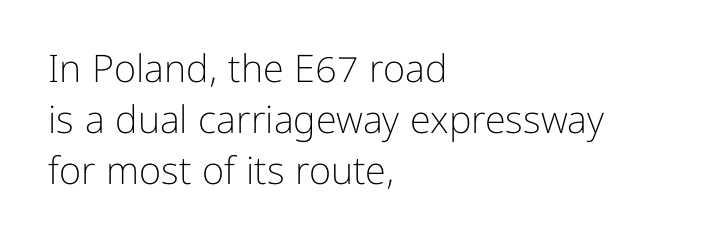
The image shows 38 px light sans-serif type, upright; set left-aligned, normal line spacing (1.34x), normal letter spacing, not underlined; low stroke contrast and a medium x-height.
